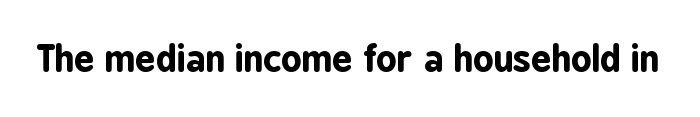
The image shows 36 px bold, condensed sans-serif type, upright; set normal letter spacing, not underlined; low stroke contrast and a medium x-height.
